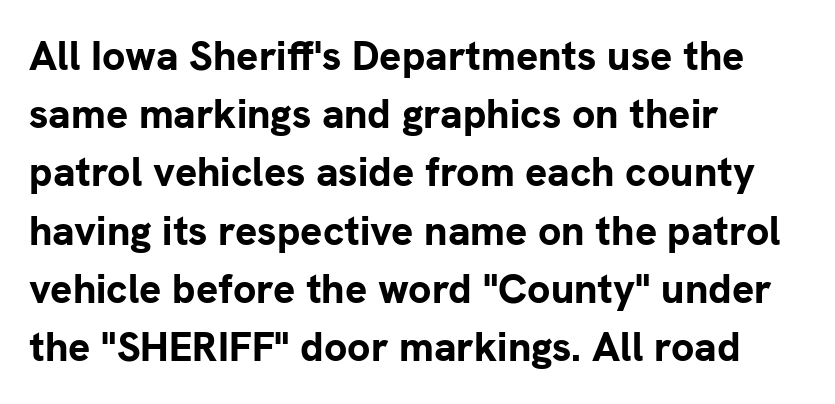
The image shows 41 px bold sans-serif type, upright; set left-aligned, normal line spacing (1.42x), normal letter spacing, not underlined; low stroke contrast and a medium x-height.
